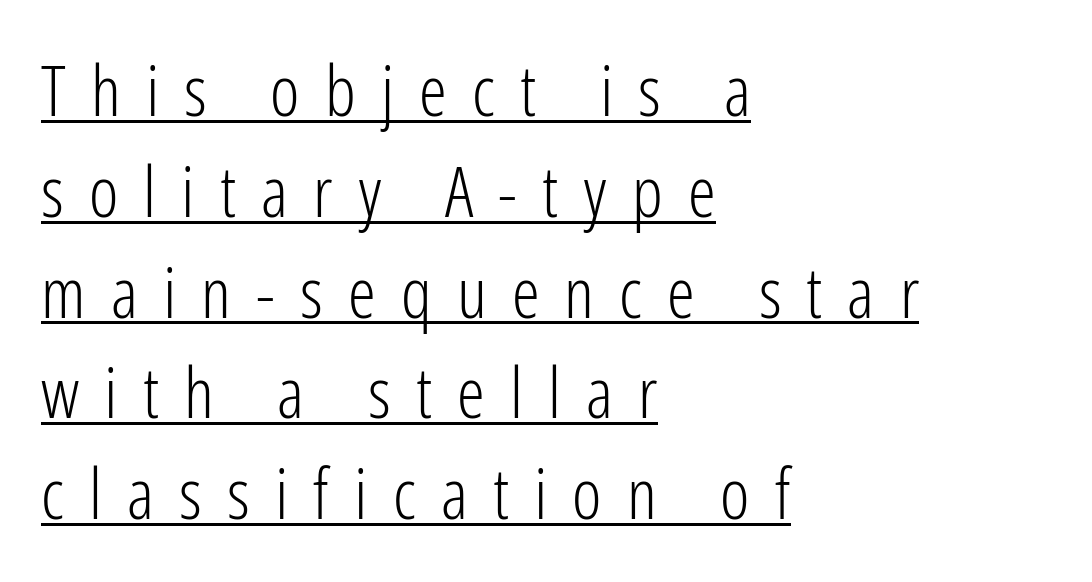
The image shows 70 px light, condensed sans-serif type, upright; set left-aligned, normal line spacing (1.44x), unusually wide letter spacing (+0.36 em), underlined; low stroke contrast and a medium x-height.
